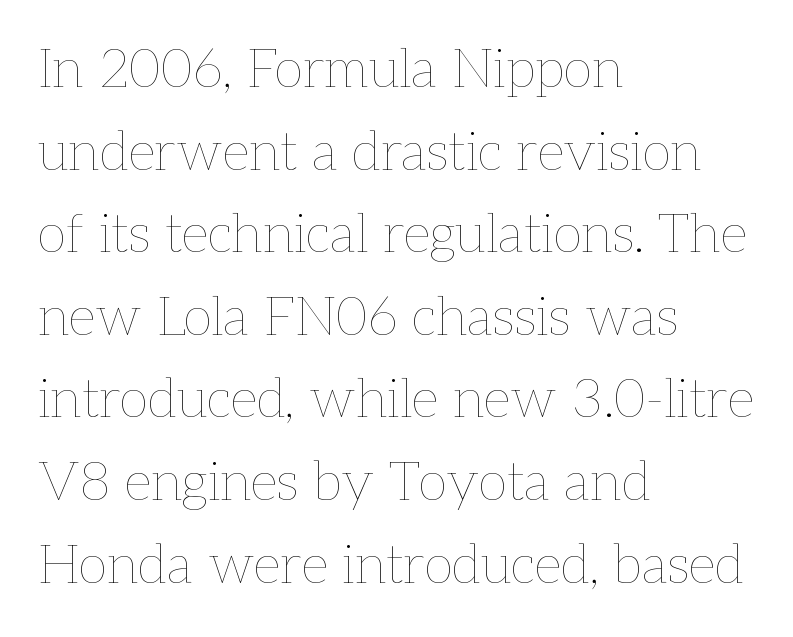
{"italic": "no", "bold": "no", "weight": "thin", "width": "normal", "stroke_contrast": "low", "x_height": "medium", "monospaced": "no", "underline": "no", "align": "left", "line_spacing": "normal", "line_spacing_ratio": 1.53, "letter_spacing": "normal", "letter_spacing_em": 0.0, "glyph_px": 54}
